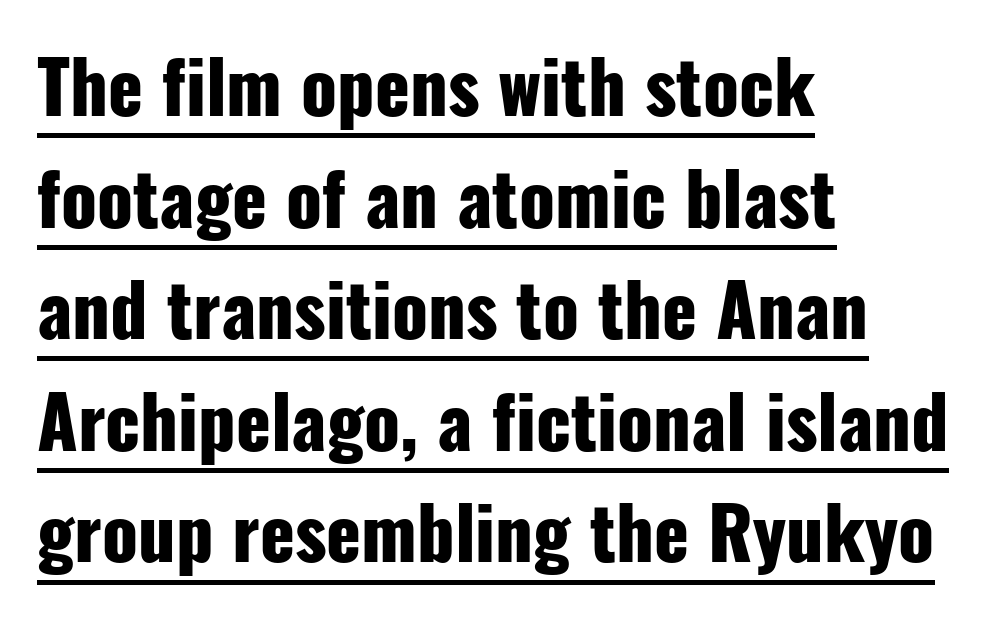
How would I describe the line gaps? Plain and ordinary. The face used here is proportionally spaced, like ordinary book or web type. The letters are bold, with thick, heavy strokes. The type is set solid horizontally, with unmodified tracking. The letters stand upright; this is a roman face. What decoration does the sample have? An underline.
